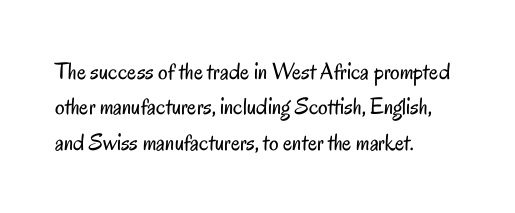
The image shows 24 px text type, upright; set left-aligned, normal line spacing (1.47x), normal letter spacing, not underlined.
